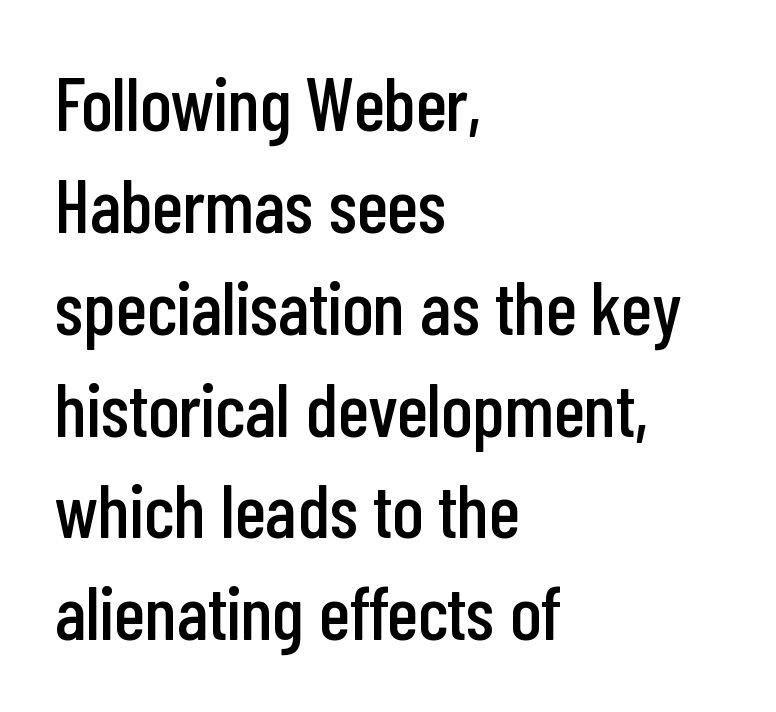
Style check: upright. The ragged edge is on the right, which tells us the setting is flush left. This rendering leaves character spacing at its baseline value. The leading is moderate, giving the passage an even texture. No feet cap the strokes, marking this as sans-serif type.
